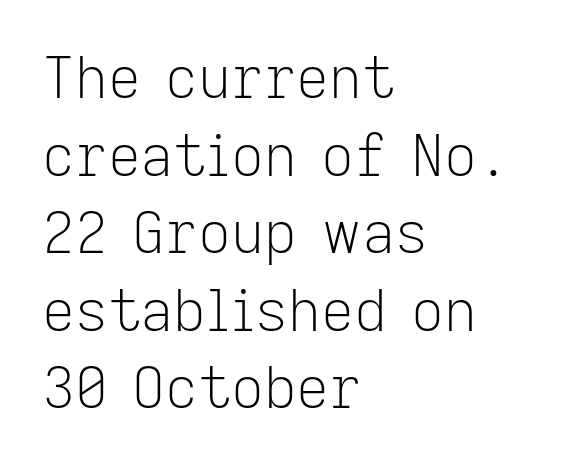
Q: Is the text bold? A: No.
Q: Is the text italic (slanted)? A: No, it is upright.
Q: Is the typeface a serif or a sans-serif typeface? A: Sans-serif.
Q: Is the text underlined? A: No.
Q: How is the paragraph aligned? A: Left-aligned.
Q: Is the spacing between letters normal or unusually wide? A: Normal.
Q: Is the spacing between lines tight, normal or loose? A: Normal.
Q: Width (condensed, normal, or wide)? A: Normal.
Q: Stroke contrast? A: Low.
Q: x-height? A: Medium.
Q: Monospaced? A: No.
